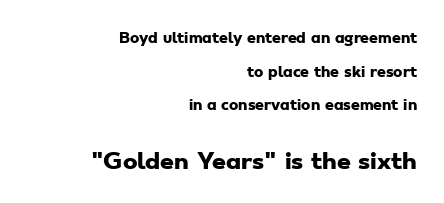
Rule under the text: the space is simply empty. Each new line begins a long way beneath the previous one. The face used here has the dense, thick strokes of a bold. Is the lower block the larger one? Yes — the lower block carries the bigger type. This rendering leaves character spacing at its baseline value. Where is the straight margin? On the right.
